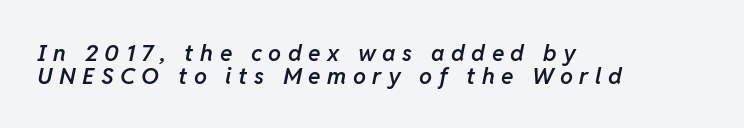
{"italic": "yes", "lean": "right", "slant_degrees": 11, "bold": "semi", "underline": "no", "align": "left", "line_spacing": "tight", "line_spacing_ratio": 1.0, "letter_spacing": "wide", "letter_spacing_em": 0.28, "glyph_px": 23}
